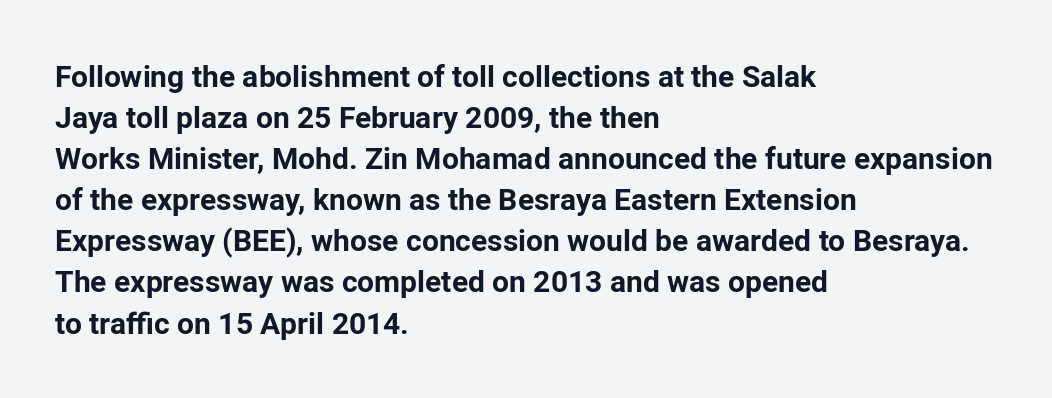
{"serif": "no", "italic": "no", "bold": "yes", "weight": "bold", "width": "normal", "stroke_contrast": "low", "x_height": "medium", "monospaced": "no", "underline": "no", "align": "left", "line_spacing": "normal", "line_spacing_ratio": 1.37, "letter_spacing": "normal", "letter_spacing_em": 0.0, "glyph_px": 30}
